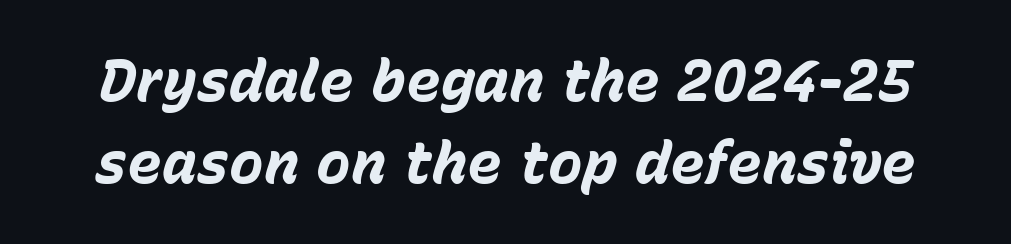
Q: Is the text bold? A: Yes.
Q: Is the text italic (slanted)? A: Yes, it leans right by about 15 degrees.
Q: Is the text underlined? A: No.
Q: Is the spacing between letters normal or unusually wide? A: Normal.
Q: Is the spacing between lines tight, normal or loose? A: Normal.
Q: Width (condensed, normal, or wide)? A: Normal.
Q: Stroke contrast? A: Low.
Q: x-height? A: Medium.
Q: Monospaced? A: No.
